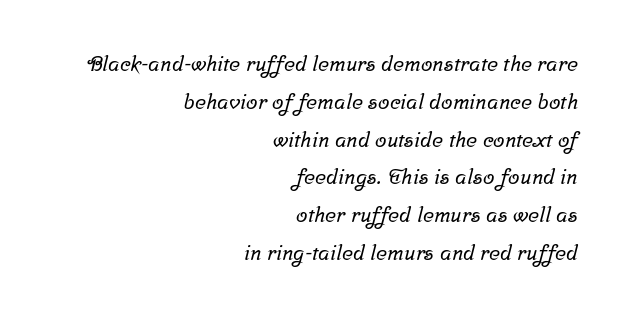
The image shows 21 px text type; set right-aligned, line spacing 1.8x, normal letter spacing, not underlined.
